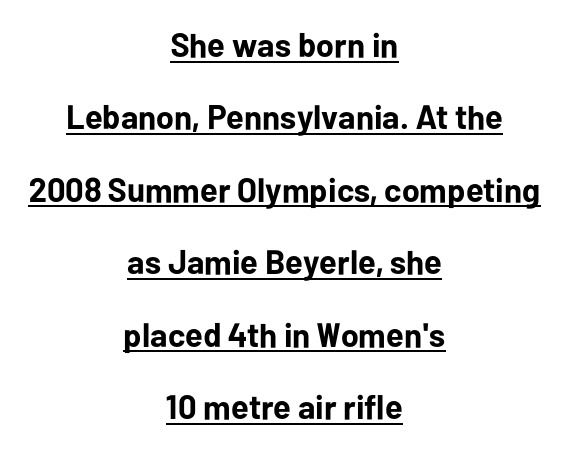
There is no visible air inserted between adjacent glyphs. You could fit nearly another row in the gap between these rows. You can see a thin bar hugging the bottom of the glyphs. Here the designer chose a conventional face with non-uniform glyph widths.
